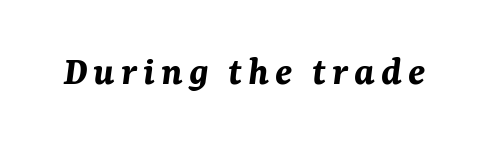
{"italic": "yes", "lean": "right", "slant_degrees": 7, "bold": "yes", "weight": "bold", "width": "normal", "stroke_contrast": "medium", "x_height": "medium", "monospaced": "no", "underline": "no", "glyph_px": 42}
